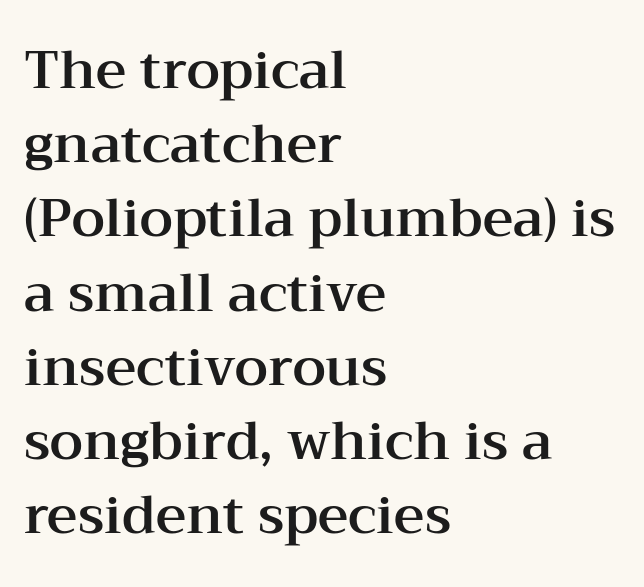
Plain, unruled lines of type. The font's upright variant was chosen for this text. Vertical spacing — default. Layout note: lines flush left. The face used here is proportionally spaced, like ordinary book or web type.
